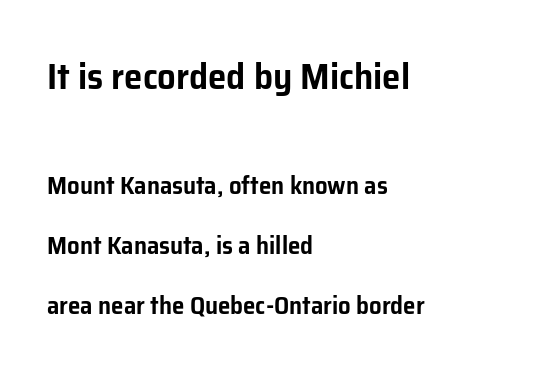
Q: Is the text italic (slanted)? A: No, it is upright.
Q: Is the typeface a serif or a sans-serif typeface? A: Sans-serif.
Q: Is the text underlined? A: No.
Q: How is the paragraph aligned? A: Left-aligned.
Q: Is the spacing between letters normal or unusually wide? A: Normal.
Q: Is the spacing between lines tight, normal or loose? A: Loose.
Q: Which block of text is set in a larger size, the first (top) or the second (bottom)? A: The first (top) one.
Q: Width (condensed, normal, or wide)? A: Normal.
Q: Stroke contrast? A: Low.
Q: x-height? A: Medium.
Q: Monospaced? A: No.
